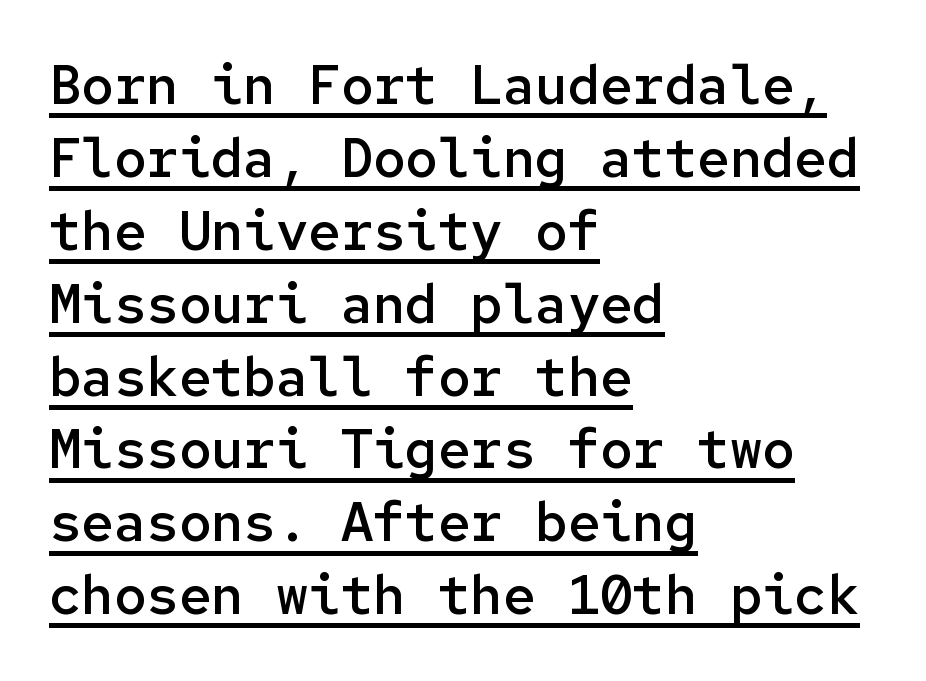
The image shows 54 px semibold sans-serif type, upright, monospaced; set left-aligned, normal line spacing (1.35x), normal letter spacing, underlined; low stroke contrast and a medium x-height.
